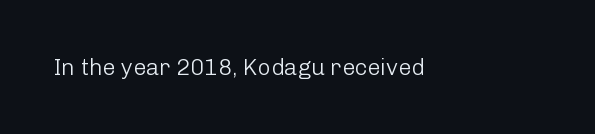
{"italic": "no", "bold": "no", "underline": "no", "letter_spacing": "normal", "letter_spacing_em": 0.0, "glyph_px": 23}
